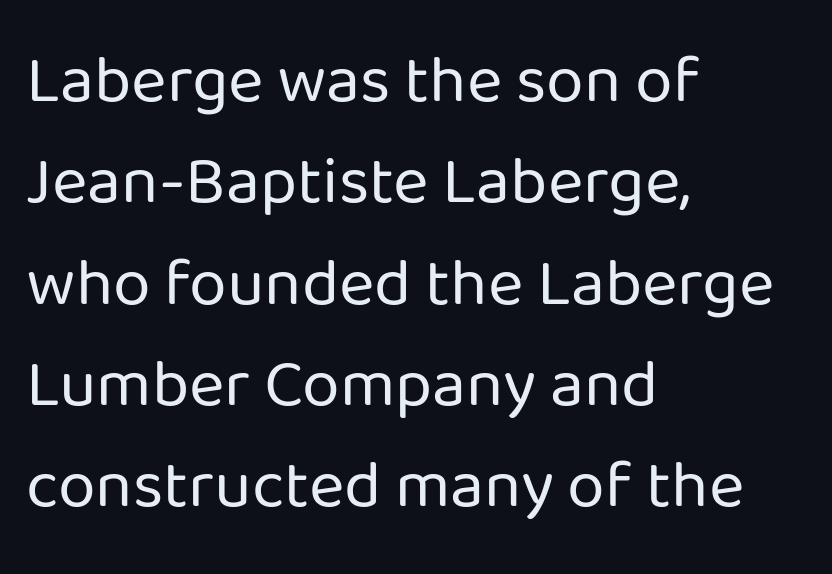
Q: Is the text bold? A: No.
Q: Is the text italic (slanted)? A: No, it is upright.
Q: Is the typeface a serif or a sans-serif typeface? A: Sans-serif.
Q: Is the text underlined? A: No.
Q: How is the paragraph aligned? A: Left-aligned.
Q: Is the spacing between letters normal or unusually wide? A: Normal.
Q: Is the spacing between lines tight, normal or loose? A: Normal.
Q: Width (condensed, normal, or wide)? A: Normal.
Q: Stroke contrast? A: Low.
Q: x-height? A: Medium.
Q: Monospaced? A: No.
